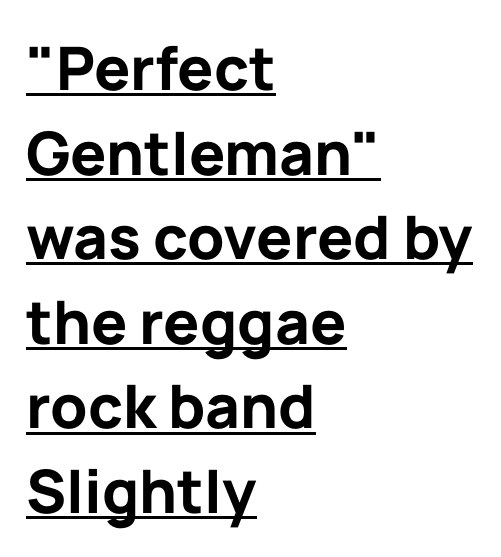
The image shows 60 px bold sans-serif type, upright; set left-aligned, normal line spacing (1.41x), normal letter spacing, underlined; low stroke contrast and a medium x-height.
